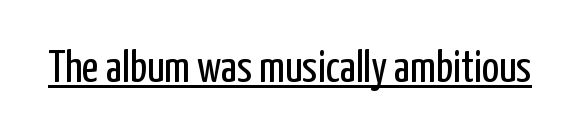
Q: Is the text bold? A: No.
Q: Is the text italic (slanted)? A: No, it is upright.
Q: Is the typeface a serif or a sans-serif typeface? A: Sans-serif.
Q: Is the text underlined? A: Yes.
Q: Is the spacing between letters normal or unusually wide? A: Normal.
Q: Width (condensed, normal, or wide)? A: Condensed.
Q: Stroke contrast? A: Low.
Q: x-height? A: Medium.
Q: Monospaced? A: No.
